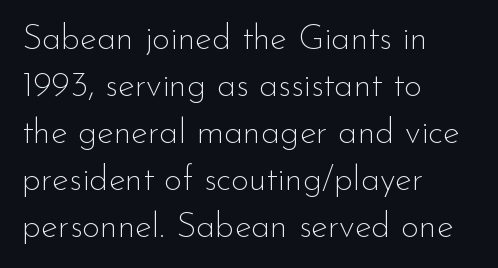
Q: Is the text bold? A: No.
Q: Is the text italic (slanted)? A: No, it is upright.
Q: Is the typeface a serif or a sans-serif typeface? A: Sans-serif.
Q: Is the text underlined? A: No.
Q: How is the paragraph aligned? A: Left-aligned.
Q: Is the spacing between letters normal or unusually wide? A: Normal.
Q: Is the spacing between lines tight, normal or loose? A: Normal.
Q: Width (condensed, normal, or wide)? A: Normal.
Q: Stroke contrast? A: Low.
Q: x-height? A: Small.
Q: Monospaced? A: No.
